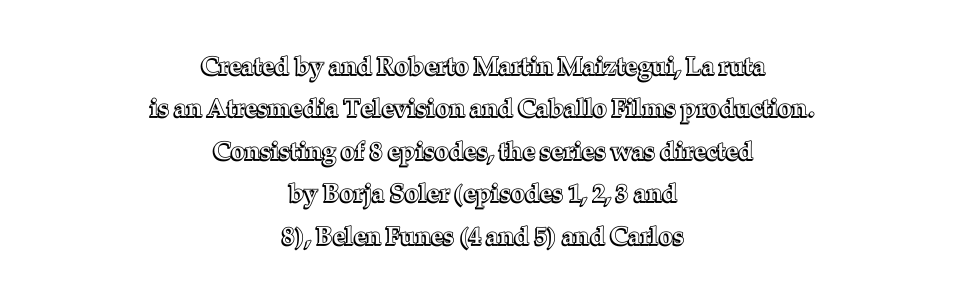
This is roman type, the default non-slanted kind. The paragraph shown floats in the horizontal middle. Is the letter spacing exaggerated? No — it looks like the ordinary default. Descender tails drop into unmarked territory. Successive baselines arrive at the customary interval.
